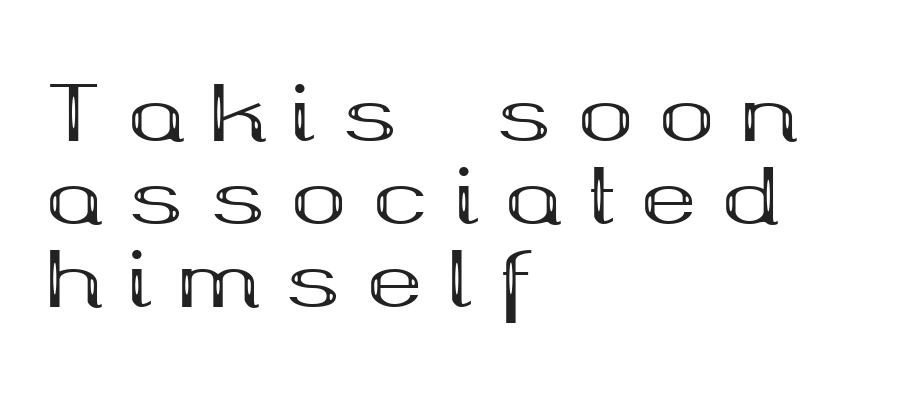
{"serif": "yes", "italic": "no", "bold": "yes", "weight": "bold", "width": "wide", "stroke_contrast": "medium", "x_height": "medium", "monospaced": "no", "underline": "no", "align": "left", "line_spacing": "tight", "line_spacing_ratio": 1.11, "letter_spacing": "wide", "letter_spacing_em": 0.34, "glyph_px": 75}
